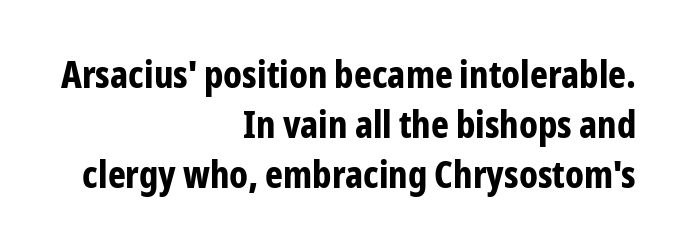
Q: Is the text bold? A: Yes.
Q: Is the text italic (slanted)? A: No, it is upright.
Q: Is the typeface a serif or a sans-serif typeface? A: Sans-serif.
Q: Is the text underlined? A: No.
Q: How is the paragraph aligned? A: Right-aligned.
Q: Is the spacing between letters normal or unusually wide? A: Normal.
Q: Is the spacing between lines tight, normal or loose? A: Normal.
Q: Width (condensed, normal, or wide)? A: Condensed.
Q: Stroke contrast? A: Low.
Q: x-height? A: Medium.
Q: Monospaced? A: No.
